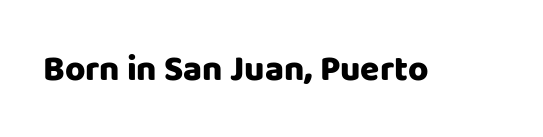
Q: Is the text bold? A: Yes.
Q: Is the text italic (slanted)? A: No, it is upright.
Q: Is the typeface a serif or a sans-serif typeface? A: Sans-serif.
Q: Is the text underlined? A: No.
Q: Is the spacing between letters normal or unusually wide? A: Normal.
Q: Width (condensed, normal, or wide)? A: Normal.
Q: Stroke contrast? A: Low.
Q: x-height? A: Large.
Q: Monospaced? A: No.
